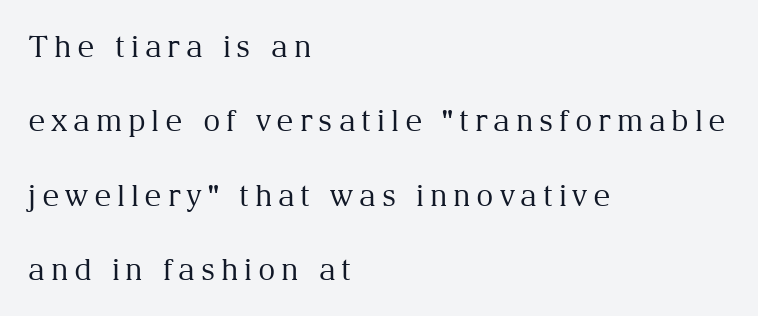
{"serif": "yes", "italic": "no", "bold": "no", "weight": "regular", "width": "normal", "stroke_contrast": "medium", "x_height": "medium", "monospaced": "no", "underline": "no", "align": "left", "line_spacing": "loose", "line_spacing_ratio": 2.48, "glyph_px": 30}
